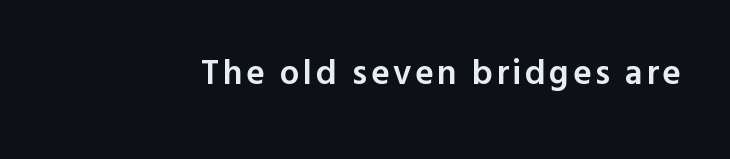
Q: Is the text bold? A: Semi-bold.
Q: Is the text italic (slanted)? A: No, it is upright.
Q: Is the typeface a serif or a sans-serif typeface? A: Sans-serif.
Q: Is the text underlined? A: No.
Q: Width (condensed, normal, or wide)? A: Normal.
Q: x-height? A: Medium.
Q: Monospaced? A: No.
